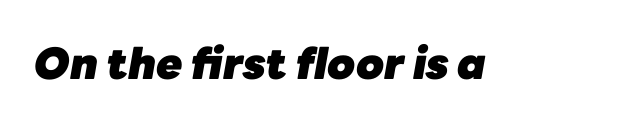
Q: Is the text bold? A: Yes.
Q: Is the text italic (slanted)? A: Yes, it leans right by about 10 degrees.
Q: Is the text underlined? A: No.
Q: Is the spacing between letters normal or unusually wide? A: Normal.
Q: Width (condensed, normal, or wide)? A: Normal.
Q: Stroke contrast? A: Low.
Q: x-height? A: Medium.
Q: Monospaced? A: No.
